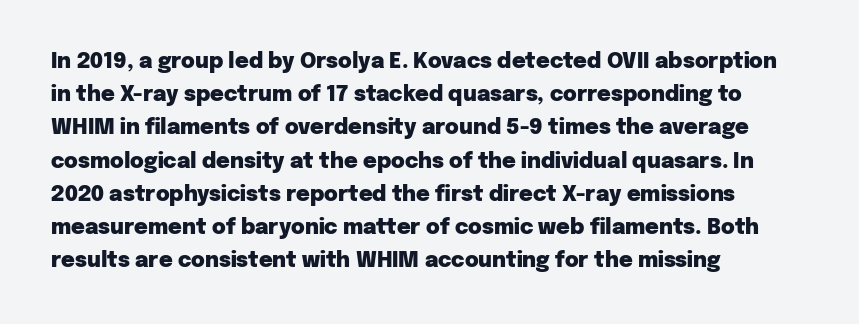
Q: Is the text bold? A: Yes.
Q: Is the text italic (slanted)? A: No, it is upright.
Q: Is the text underlined? A: No.
Q: How is the paragraph aligned? A: Left-aligned.
Q: Is the spacing between letters normal or unusually wide? A: Normal.
Q: Is the spacing between lines tight, normal or loose? A: Normal.
